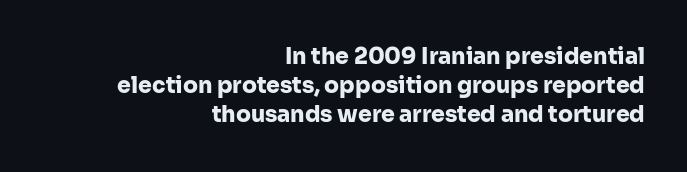
Q: Is the text bold? A: Yes.
Q: Is the text italic (slanted)? A: No, it is upright.
Q: Is the text underlined? A: No.
Q: How is the paragraph aligned? A: Right-aligned.
Q: Is the spacing between letters normal or unusually wide? A: Normal.
Q: Is the spacing between lines tight, normal or loose? A: Normal.
